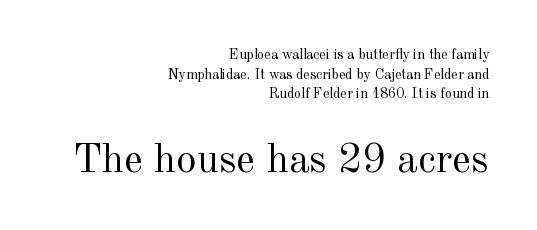
Compared with a flush-left layout, this one pins lines to the opposite, right side. The typography opts for an upright posture over an oblique one. Weight: not bold — regular or lighter. Small tapered or slab feet sit at the stroke ends, so this counts as serif.
